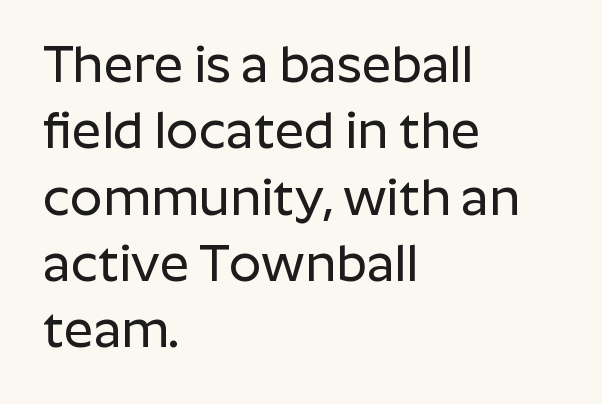
This sample uses an upright cut, with every glyph sitting square on the baseline. Just letters on the line, the space beneath them empty. The rendering uses natural spacing where letterforms have individual widths. Observe the ordinary spacing: letters are neighbours, not strangers. Vertical spacing — default. Each letter's strokes conclude bluntly, with no projecting serifs.
